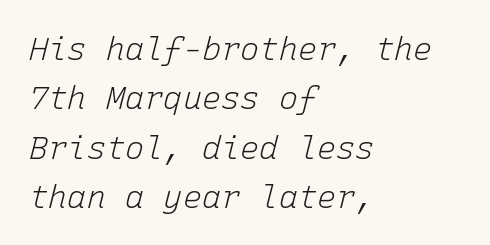
Q: Is the text bold? A: No.
Q: Is the text italic (slanted)? A: Yes, it leans right by about 15 degrees.
Q: Is the text underlined? A: No.
Q: How is the paragraph aligned? A: Left-aligned.
Q: Is the spacing between letters normal or unusually wide? A: Normal.
Q: Is the spacing between lines tight, normal or loose? A: Normal.
Q: Width (condensed, normal, or wide)? A: Normal.
Q: Stroke contrast? A: Low.
Q: x-height? A: Medium.
Q: Monospaced? A: Yes.
